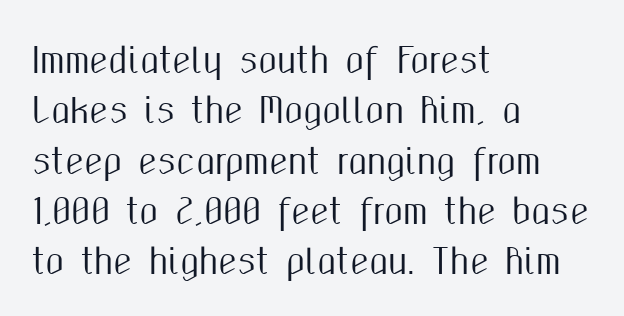
The image shows 34 px condensed sans-serif type, upright; set left-aligned, normal line spacing (1.48x), normal letter spacing, not underlined; medium stroke contrast and a medium x-height.
